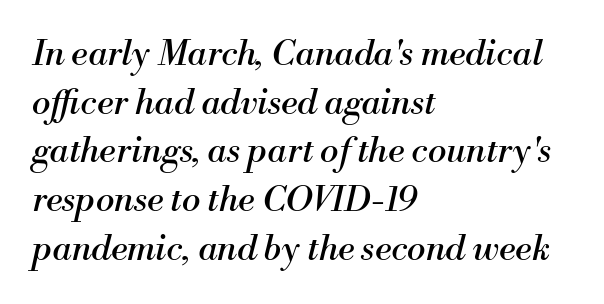
Q: Is the text bold? A: No.
Q: Is the text italic (slanted)? A: Yes, it leans right by about 13 degrees.
Q: Is the typeface a serif or a sans-serif typeface? A: Serif.
Q: Is the text underlined? A: No.
Q: How is the paragraph aligned? A: Left-aligned.
Q: Is the spacing between letters normal or unusually wide? A: Normal.
Q: Is the spacing between lines tight, normal or loose? A: Normal.
Q: Width (condensed, normal, or wide)? A: Normal.
Q: Stroke contrast? A: Medium.
Q: x-height? A: Small.
Q: Monospaced? A: No.
